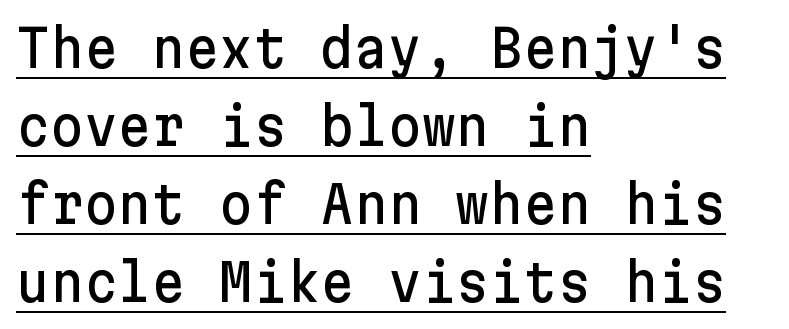
Q: Is the text italic (slanted)? A: No, it is upright.
Q: Is the typeface a serif or a sans-serif typeface? A: Sans-serif.
Q: Is the text underlined? A: Yes.
Q: How is the paragraph aligned? A: Left-aligned.
Q: Is the spacing between letters normal or unusually wide? A: Normal.
Q: Is the spacing between lines tight, normal or loose? A: Normal.
Q: Width (condensed, normal, or wide)? A: Normal.
Q: Stroke contrast? A: Low.
Q: x-height? A: Medium.
